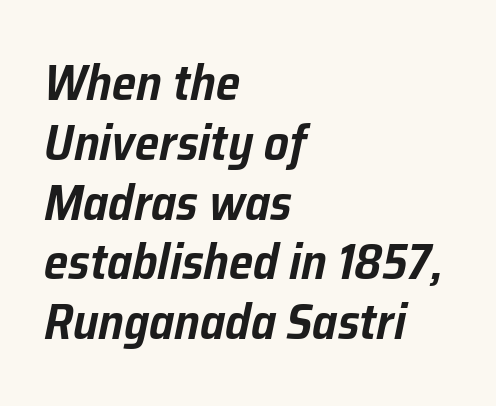
Q: Is the text italic (slanted)? A: Yes, it leans right by about 12 degrees.
Q: Is the text underlined? A: No.
Q: How is the paragraph aligned? A: Left-aligned.
Q: Is the spacing between letters normal or unusually wide? A: Normal.
Q: Width (condensed, normal, or wide)? A: Normal.
Q: Stroke contrast? A: Low.
Q: x-height? A: Medium.
Q: Monospaced? A: No.
